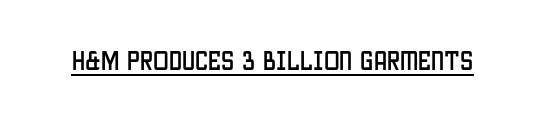
{"italic": "no", "underline": "yes", "letter_spacing": "normal", "letter_spacing_em": 0.0, "glyph_px": 21}
